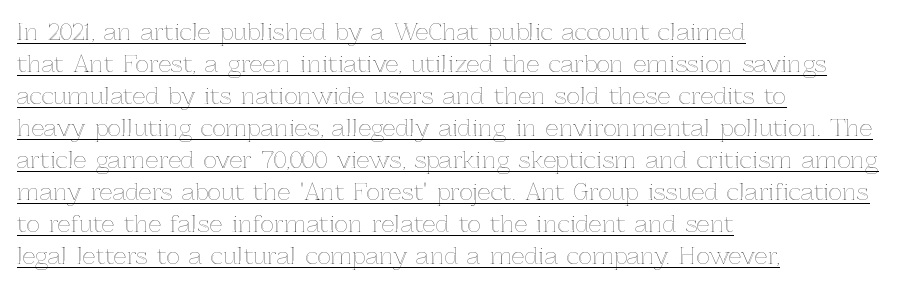
{"italic": "no", "underline": "yes", "align": "left", "line_spacing": "normal", "line_spacing_ratio": 1.39, "letter_spacing": "normal", "letter_spacing_em": 0.0, "glyph_px": 23}
